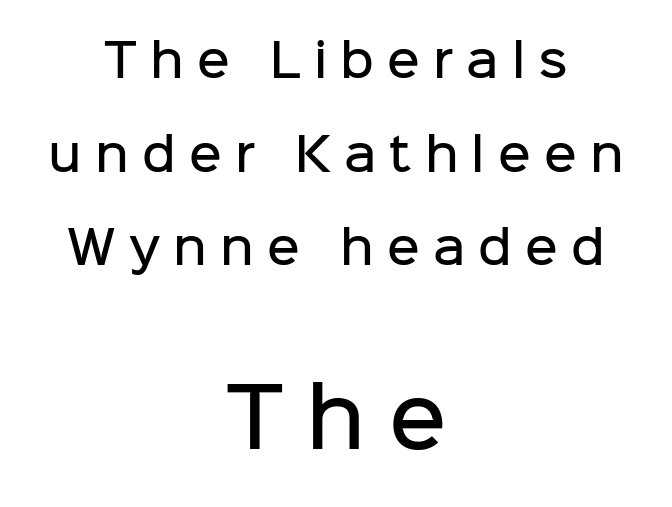
{"serif": "no", "italic": "no", "bold": "semi", "weight": "semibold", "width": "normal", "stroke_contrast": "low", "x_height": "medium", "monospaced": "no", "underline": "no", "align": "center", "line_spacing": "loose", "line_spacing_ratio": 2.08, "letter_spacing": "wide", "letter_spacing_em": 0.29, "larger_block": "second", "size_ratio": 1.76, "glyph_px": 79}
